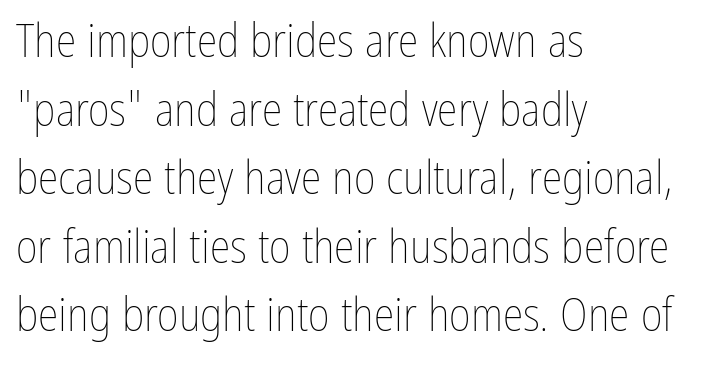
Does the copy run flush right? No — it runs flush left. Rule under the text: the space is simply empty. No chunkiness to these letters — they're not bold. Each word holds together tightly as a unit, with standard inter-letter gaps. No italicization has been applied; the sample stays upright. Looks like regular typesetting: each glyph gets only the width it needs.
